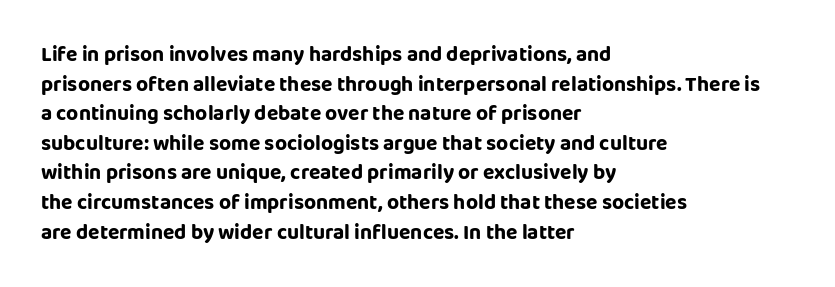
Caption: standard tracking, unaltered. Only glyphs here, with clear space below each row. The line-height multiplier appears to be the usual default. The typography opts for an upright posture over an oblique one. A student would call this left alignment; a typographer would say flush left, rag right.
